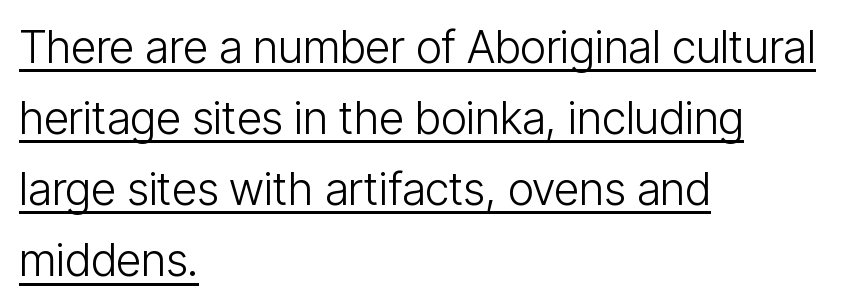
{"serif": "no", "italic": "no", "bold": "no", "weight": "light", "width": "condensed", "stroke_contrast": "low", "x_height": "medium", "monospaced": "no", "underline": "yes", "align": "left", "line_spacing": "normal", "line_spacing_ratio": 1.58, "letter_spacing": "normal", "letter_spacing_em": 0.0, "glyph_px": 45}
